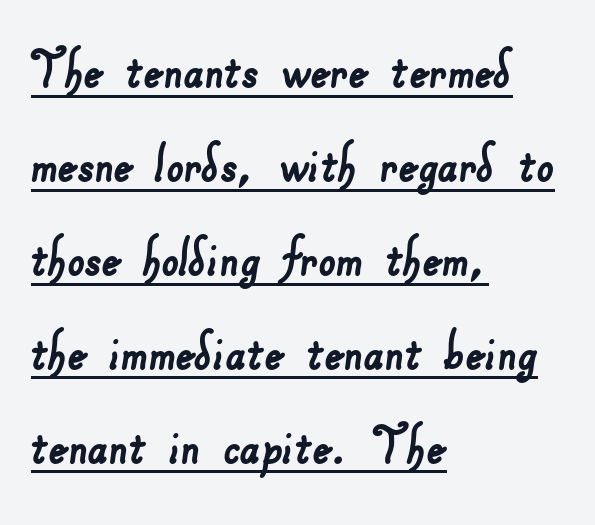
Q: Is the typeface a serif or a sans-serif typeface? A: Sans-serif.
Q: Is the text underlined? A: Yes.
Q: How is the paragraph aligned? A: Left-aligned.
Q: Is the spacing between letters normal or unusually wide? A: Normal.
Q: Is the spacing between lines tight, normal or loose? A: Normal.
Q: Width (condensed, normal, or wide)? A: Normal.
Q: Stroke contrast? A: Low.
Q: x-height? A: Small.
Q: Monospaced? A: No.
